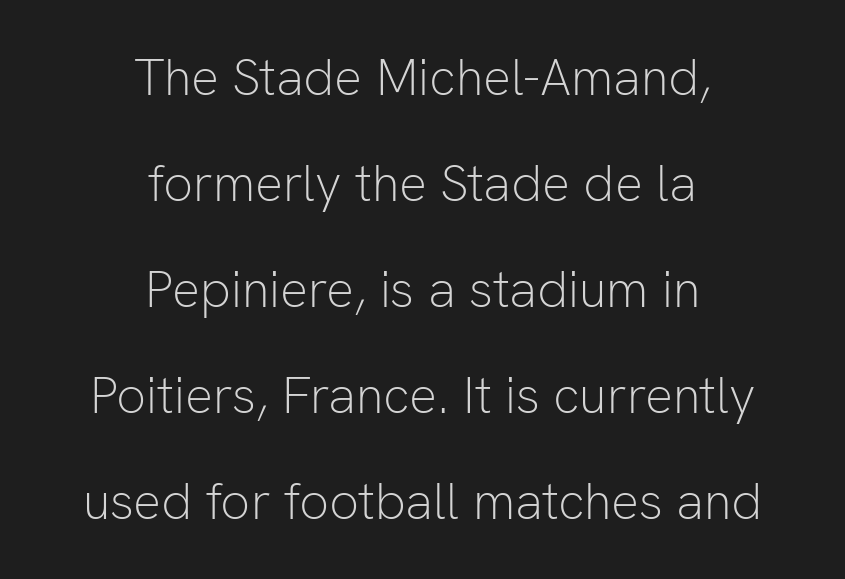
The rendering keeps characters at their native spacing. Note the varied advance widths — an 'i' is clearly narrower than an 'm'. Underline: absent. The face used here is a sans, in the tradition of grotesques and geometrics.
